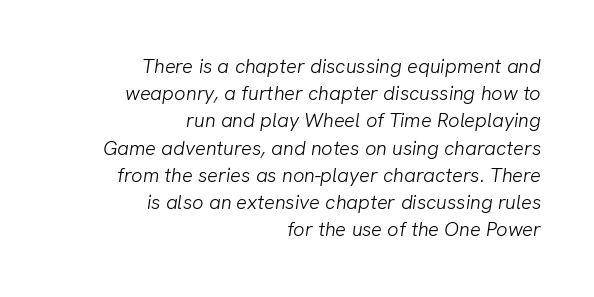
The image shows 20 px text type; set right-aligned, normal line spacing (1.36x), normal letter spacing, not underlined.
